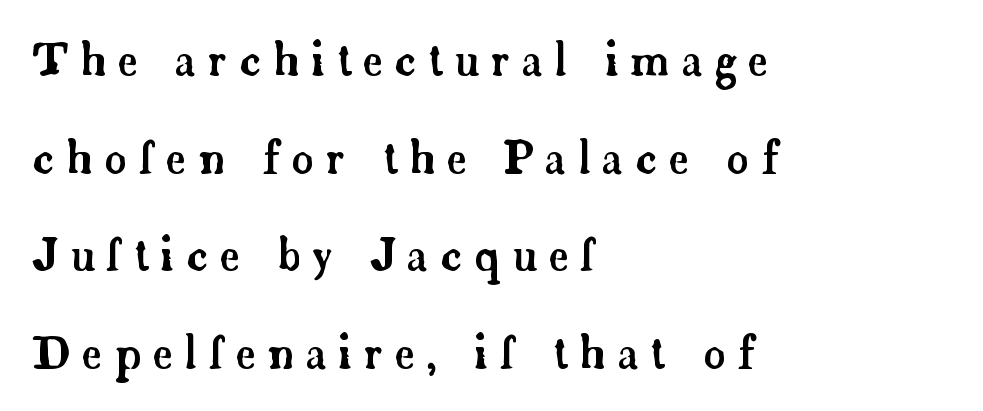
The image shows 44 px serif type, upright; set left-aligned, loose line spacing (2.22x), unusually wide letter spacing (+0.27 em), not underlined; low stroke contrast and a small x-height.
